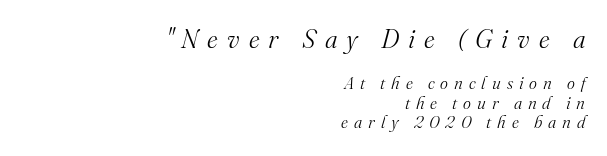
Q: Is the text bold? A: No.
Q: Is the text italic (slanted)? A: Yes, it leans right by about 16 degrees.
Q: Is the text underlined? A: No.
Q: How is the paragraph aligned? A: Right-aligned.
Q: Is the spacing between letters normal or unusually wide? A: Unusually wide.
Q: Is the spacing between lines tight, normal or loose? A: Tight.
Q: Which block of text is set in a larger size, the first (top) or the second (bottom)? A: The first (top) one.
